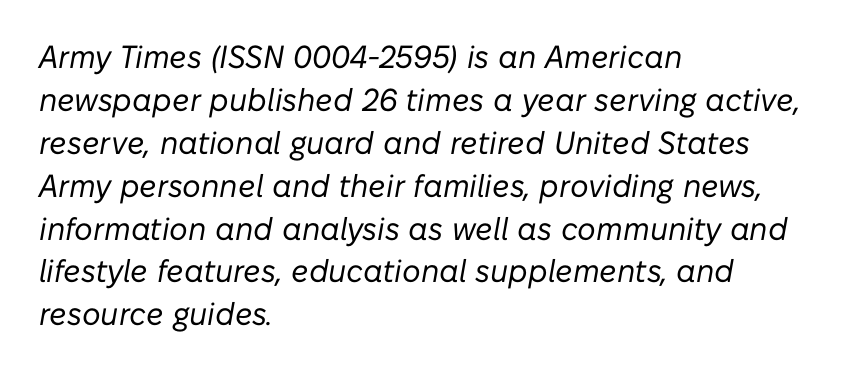
{"italic": "yes", "lean": "right", "slant_degrees": 10, "bold": "no", "weight": "regular", "width": "normal", "stroke_contrast": "low", "x_height": "medium", "monospaced": "no", "underline": "no", "align": "left", "line_spacing": "normal", "line_spacing_ratio": 1.34, "letter_spacing": "normal", "letter_spacing_em": 0.0, "glyph_px": 32}
